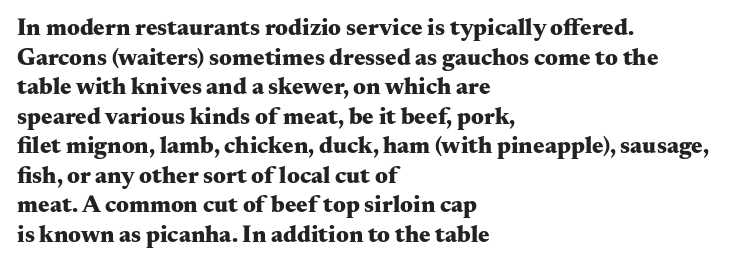
The image shows 24 px bold type, upright; set left-aligned, line spacing 1.23x, normal letter spacing, not underlined.
